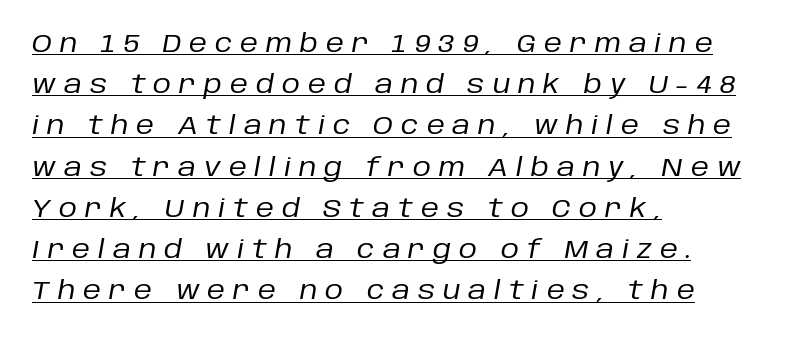
{"italic": "yes", "lean": "right", "slant_degrees": 10, "bold": "no", "underline": "yes", "align": "left", "line_spacing": "normal", "line_spacing_ratio": 1.65, "letter_spacing": "wide", "letter_spacing_em": 0.32, "glyph_px": 25}
